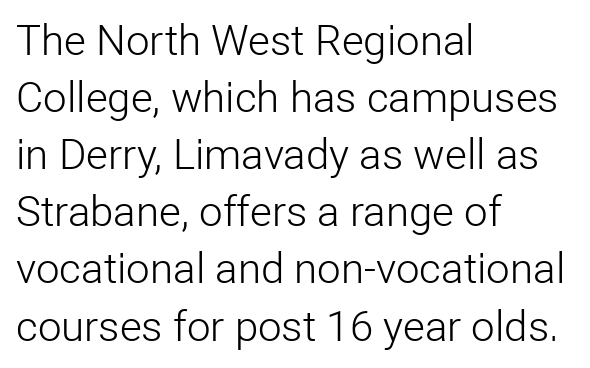
{"serif": "no", "italic": "no", "bold": "no", "weight": "light", "width": "normal", "stroke_contrast": "low", "x_height": "medium", "monospaced": "no", "underline": "no", "align": "left", "line_spacing": "normal", "line_spacing_ratio": 1.36, "letter_spacing": "normal", "letter_spacing_em": 0.0, "glyph_px": 42}
